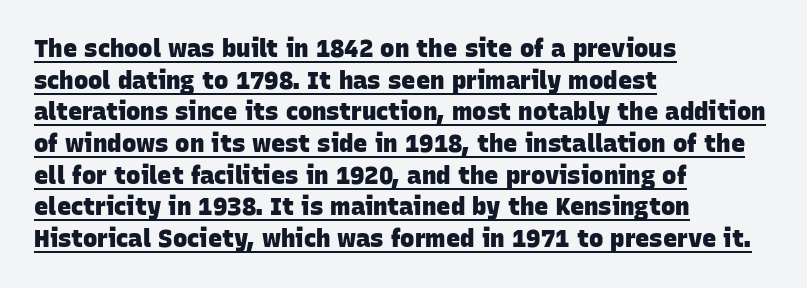
Q: Is the text bold? A: Yes.
Q: Is the text underlined? A: Yes.
Q: How is the paragraph aligned? A: Left-aligned.
Q: Is the spacing between letters normal or unusually wide? A: Normal.
Q: Is the spacing between lines tight, normal or loose? A: Normal.
